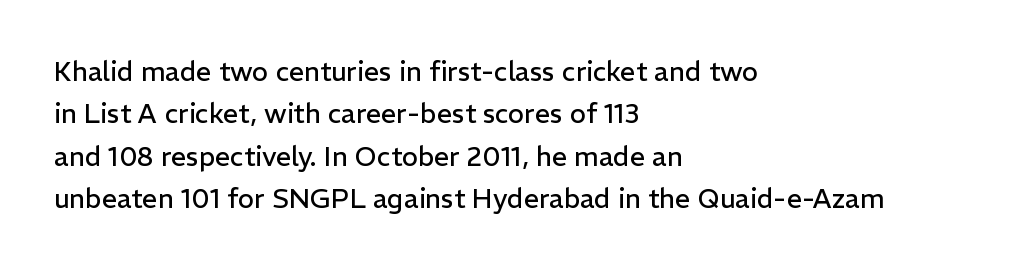
{"italic": "no", "bold": "no", "underline": "no", "align": "left", "line_spacing": "normal", "line_spacing_ratio": 1.57, "letter_spacing": "normal", "letter_spacing_em": 0.0, "glyph_px": 27}
